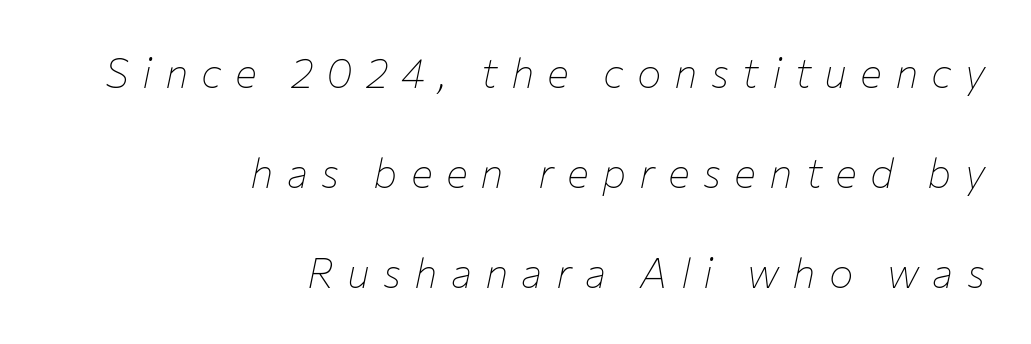
Q: Is the text bold? A: No.
Q: Is the text italic (slanted)? A: Yes, it leans right by about 12 degrees.
Q: Is the text underlined? A: No.
Q: How is the paragraph aligned? A: Right-aligned.
Q: Is the spacing between letters normal or unusually wide? A: Unusually wide.
Q: Is the spacing between lines tight, normal or loose? A: Loose.
Q: Width (condensed, normal, or wide)? A: Normal.
Q: Stroke contrast? A: Low.
Q: x-height? A: Medium.
Q: Monospaced? A: No.
